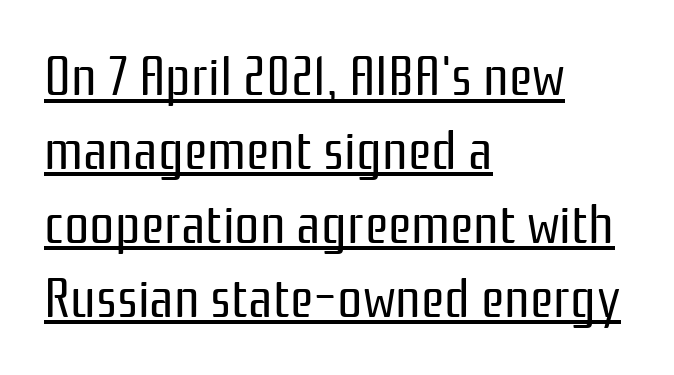
{"serif": "no", "italic": "no", "bold": "no", "weight": "regular", "width": "condensed", "stroke_contrast": "low", "x_height": "medium", "monospaced": "no", "underline": "yes", "align": "left", "line_spacing": "normal", "line_spacing_ratio": 1.32, "letter_spacing": "normal", "letter_spacing_em": 0.0, "glyph_px": 56}
